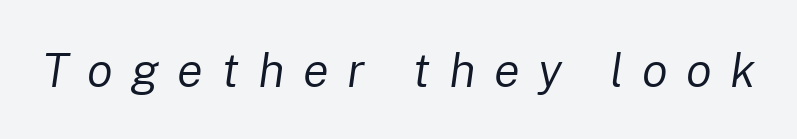
The image shows 48 px regular-weight type, italic (leaning right); set unusually wide letter spacing (+0.38 em), not underlined; low stroke contrast and a medium x-height.
